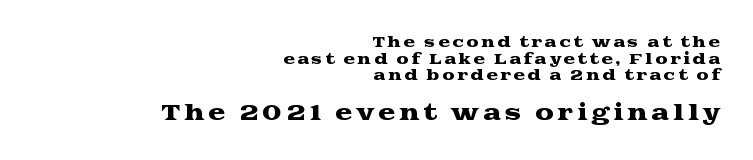
The image shows 21 px text type, upright; set right-aligned, line spacing 1.19x, not underlined; the second (bottom) block is 1.5x larger.
